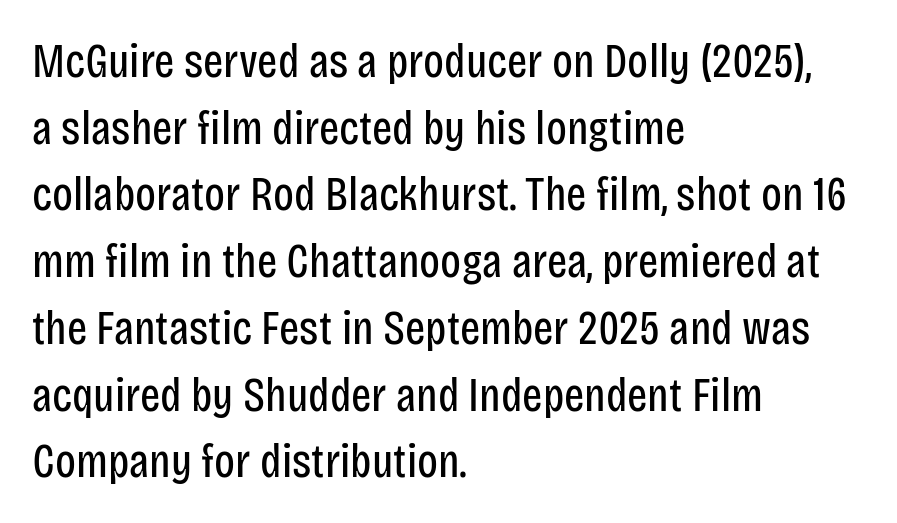
The letters stand straight up with perfectly vertical stems. Stems here are at most as thick as an everyday book face. Letter spacing: default. Each row of text sits above clean, open space. You could not count columns in this text — the font is proportionally spaced.
